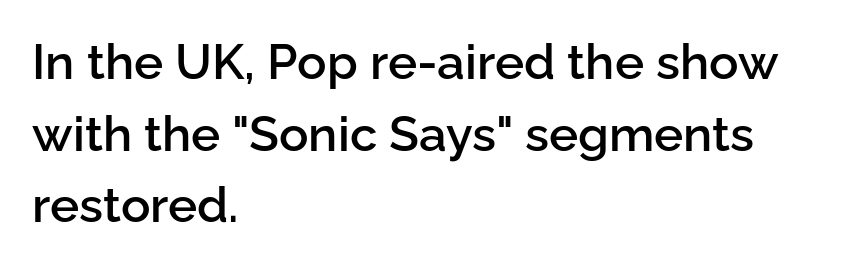
The image shows 49 px semibold sans-serif type, upright; set left-aligned, normal line spacing (1.46x), normal letter spacing, not underlined; low stroke contrast and a medium x-height.
